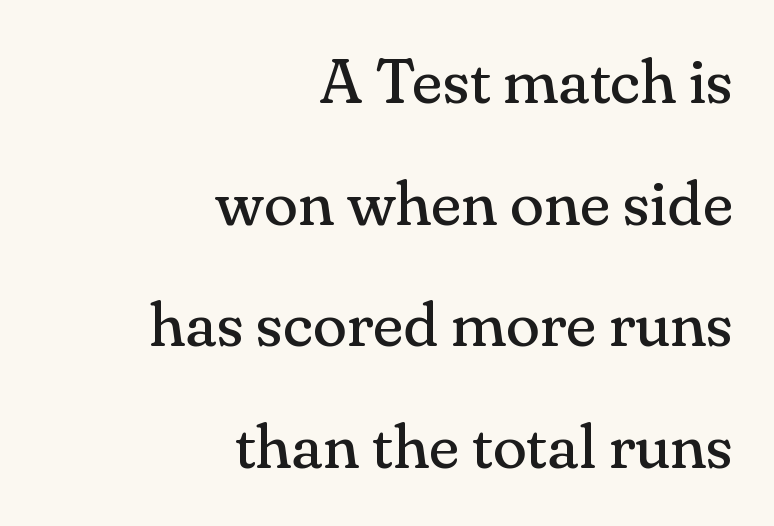
{"serif": "yes", "italic": "no", "bold": "no", "weight": "regular", "width": "normal", "stroke_contrast": "medium", "x_height": "small", "monospaced": "no", "underline": "no", "align": "right", "line_spacing": "loose", "line_spacing_ratio": 1.93, "letter_spacing": "normal", "letter_spacing_em": 0.0, "glyph_px": 63}
